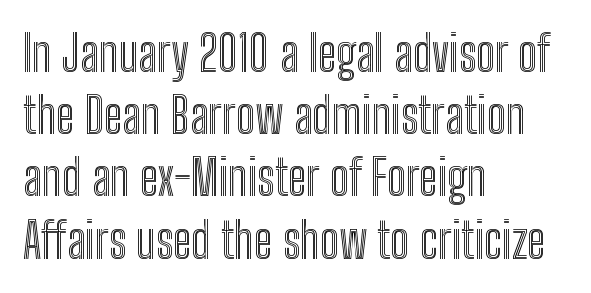
The image shows 49 px condensed type, upright; set left-aligned, normal line spacing (1.27x), normal letter spacing, not underlined; a medium x-height.
